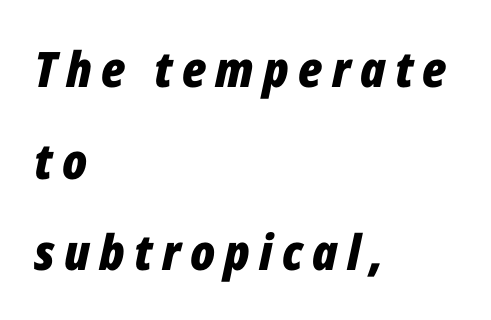
The image shows 49 px bold, condensed type, italic (leaning right); set left-aligned, line spacing 1.87x, not underlined; low stroke contrast and a medium x-height.
